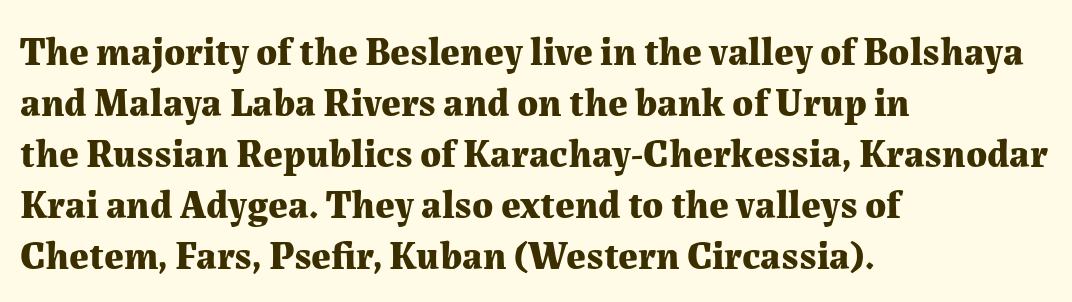
{"serif": "yes", "italic": "no", "bold": "yes", "weight": "bold", "width": "normal", "stroke_contrast": "medium", "x_height": "medium", "monospaced": "no", "underline": "no", "align": "left", "line_spacing": "normal", "line_spacing_ratio": 1.31, "letter_spacing": "normal", "letter_spacing_em": 0.0, "glyph_px": 39}
